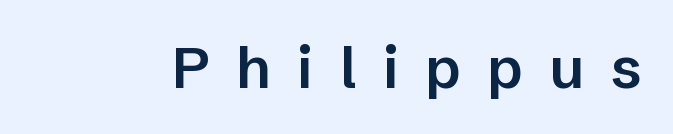
Nope, no serifs anywhere on these letters. The letters advance in unequal steps, a hallmark of proportional type. In terms of posture, this sample is upright. Inter-character spacing is expanded well beyond the font's built-in metrics.
